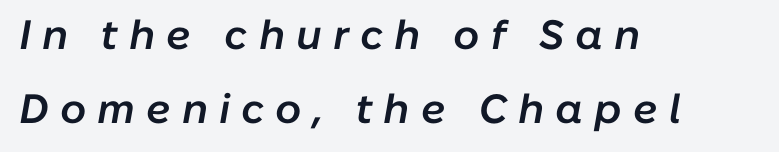
{"italic": "yes", "lean": "right", "slant_degrees": 10, "bold": "semi", "weight": "semibold", "width": "normal", "stroke_contrast": "low", "x_height": "medium", "monospaced": "no", "underline": "no", "align": "left", "line_spacing_ratio": 1.81, "letter_spacing": "wide", "letter_spacing_em": 0.27, "glyph_px": 41}
